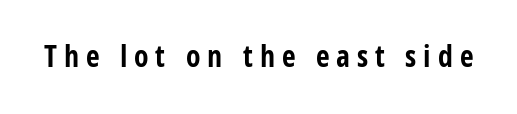
These lines have a slow, spaced-out rhythm from letter to letter. Glance below the letters and you will spot only blank space. Every letter is thick-stroked: bold, no question. Proportional: the letters do not fall into vertical columns.
